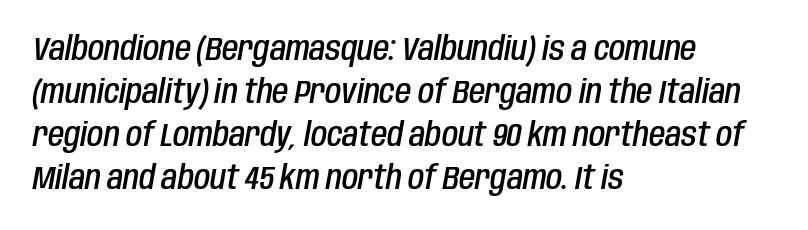
In terms of weight, the rendering is demibold, just under bold. Letter spacing: default. If you drew a ruler down the left edge, every line would touch it. You could not count columns in this text — the font is proportionally spaced. This sample uses an oblique cut, with every glyph tilted off the vertical.
